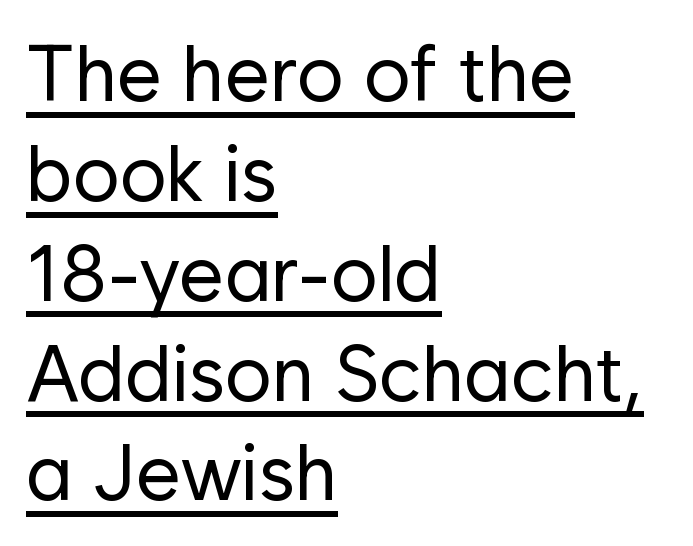
{"serif": "no", "italic": "no", "bold": "no", "weight": "regular", "width": "normal", "stroke_contrast": "low", "x_height": "medium", "monospaced": "no", "underline": "yes", "align": "left", "line_spacing": "normal", "line_spacing_ratio": 1.28, "letter_spacing": "normal", "letter_spacing_em": 0.0, "glyph_px": 78}
